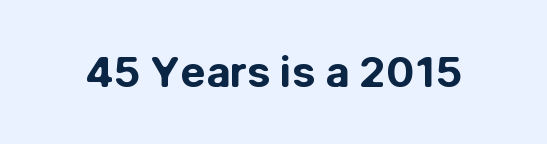
Q: Is the text bold? A: Yes.
Q: Is the text italic (slanted)? A: No, it is upright.
Q: Is the typeface a serif or a sans-serif typeface? A: Sans-serif.
Q: Is the text underlined? A: No.
Q: Is the spacing between letters normal or unusually wide? A: Normal.
Q: Width (condensed, normal, or wide)? A: Normal.
Q: Stroke contrast? A: Low.
Q: x-height? A: Medium.
Q: Monospaced? A: No.
